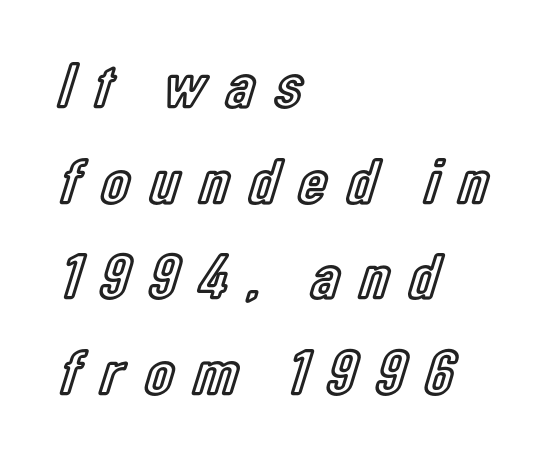
The letterforms stand isolated, each surrounded by extra space. Which margin do the lines hug? The left one — the right edge is uneven. The rendering uses natural spacing where letterforms have individual widths. Honestly, there is no underline to notice here at all. The block of text has a typical density, with ordinary space between rows.
